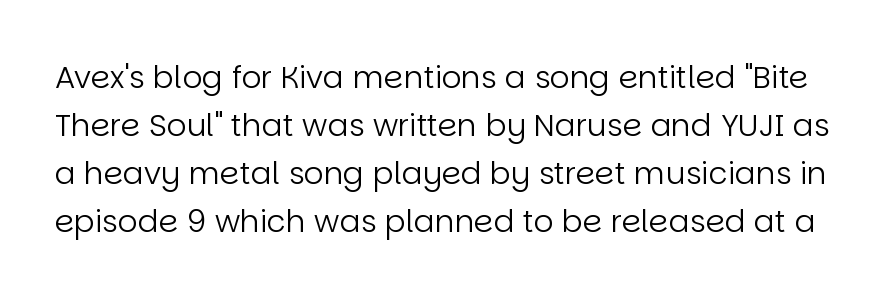
Whoever set this chose a conventional vertical rhythm. Stem width sits at or under what a default text font uses. The specimen reads as upright at a glance. This rendering leaves character spacing at its baseline value. Grotesque or geometric, the face here clearly has no serifs. These lines are rendered in a variable-pitch font.
